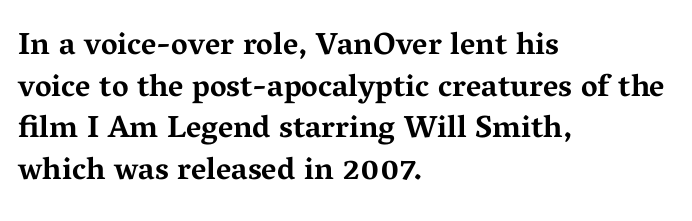
Q: Is the text bold? A: Yes.
Q: Is the text italic (slanted)? A: No, it is upright.
Q: Is the typeface a serif or a sans-serif typeface? A: Serif.
Q: Is the text underlined? A: No.
Q: How is the paragraph aligned? A: Left-aligned.
Q: Is the spacing between letters normal or unusually wide? A: Normal.
Q: Is the spacing between lines tight, normal or loose? A: Normal.
Q: Width (condensed, normal, or wide)? A: Wide.
Q: Stroke contrast? A: Medium.
Q: x-height? A: Medium.
Q: Monospaced? A: No.
